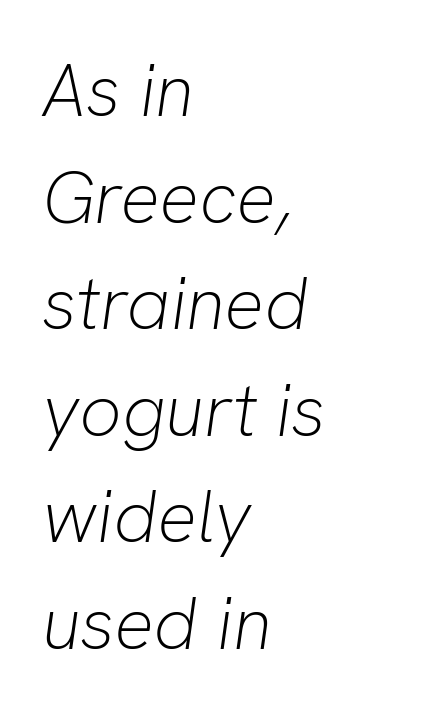
{"italic": "yes", "lean": "right", "slant_degrees": 8, "bold": "no", "weight": "light", "width": "normal", "stroke_contrast": "low", "x_height": "medium", "monospaced": "no", "underline": "no", "align": "left", "line_spacing": "normal", "line_spacing_ratio": 1.44, "letter_spacing": "normal", "letter_spacing_em": 0.0, "glyph_px": 74}
